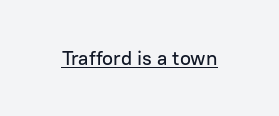
The letters stand upright; this is a roman face. Tracking here is standard; glyphs follow each other at the usual distance. Descenders here cross a horizontal rule under the line.
